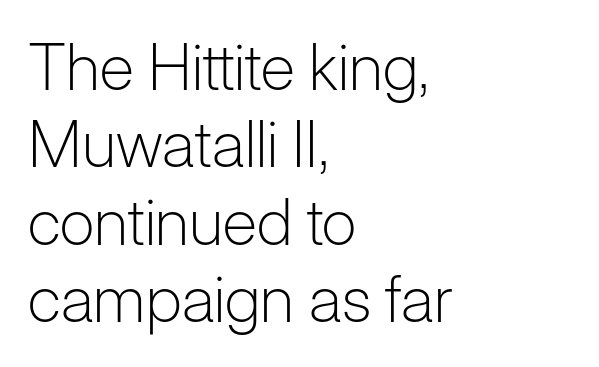
{"serif": "no", "italic": "no", "bold": "no", "weight": "light", "width": "normal", "stroke_contrast": "low", "x_height": "medium", "monospaced": "no", "underline": "no", "align": "left", "line_spacing_ratio": 1.21, "letter_spacing": "normal", "letter_spacing_em": 0.0, "glyph_px": 64}
